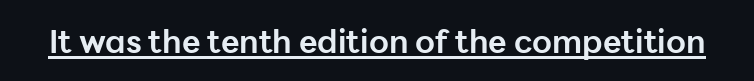
{"serif": "no", "italic": "no", "bold": "yes", "weight": "bold", "width": "normal", "stroke_contrast": "low", "x_height": "medium", "monospaced": "no", "underline": "yes", "letter_spacing": "normal", "letter_spacing_em": 0.0, "glyph_px": 32}
